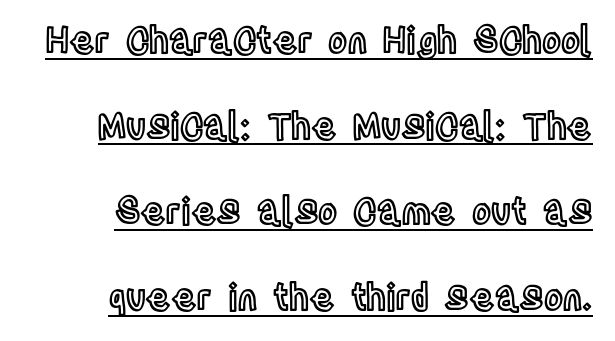
The image shows 36 px condensed type, upright; set right-aligned, loose line spacing (2.38x), normal letter spacing, underlined; a large x-height.
